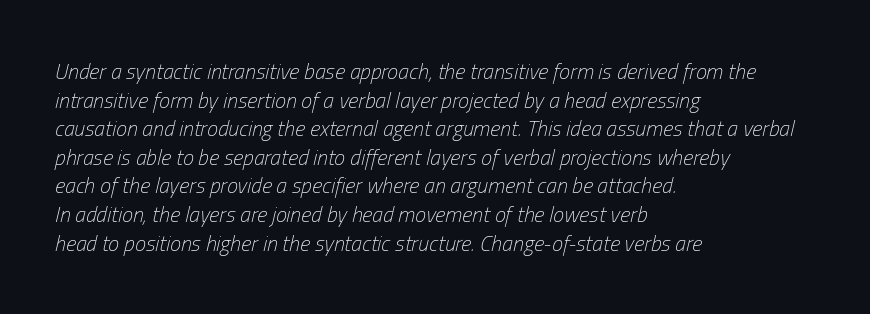
The image shows 22 px text type, italic (leaning right); set left-aligned, normal line spacing (1.3x), normal letter spacing, not underlined.
